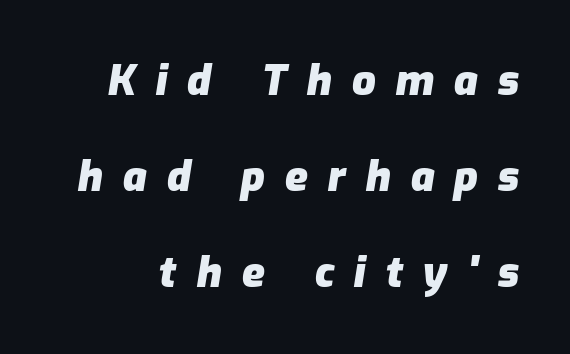
This sample uses expanded letter spacing, leaving extra air between glyphs. Compared with typical paragraphs, the rows here are farther apart. Slant detected: the letters are inclined. The passage shown is typed in a proportional face where columns would drift. Heavy, bold letterforms. The specimen omits any rule beneath the text block's lines.
